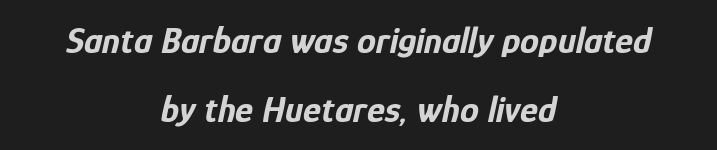
The image shows 38 px bold, condensed type, italic (leaning right); set centered, line spacing 1.82x, normal letter spacing, not underlined; low stroke contrast and a medium x-height.
